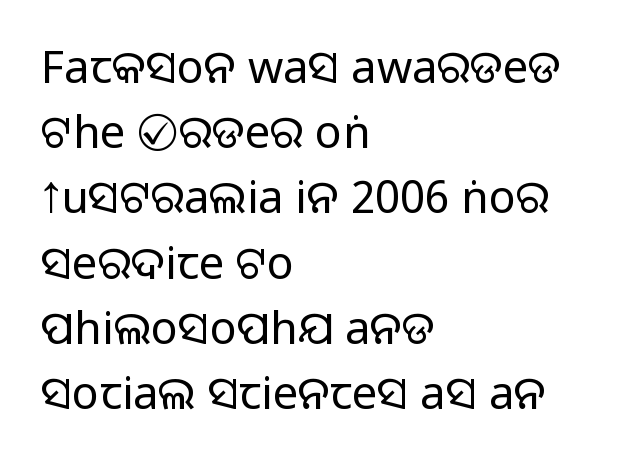
Q: Is the text bold? A: No.
Q: Is the text italic (slanted)? A: No, it is upright.
Q: Is the typeface a serif or a sans-serif typeface? A: Sans-serif.
Q: Is the text underlined? A: No.
Q: How is the paragraph aligned? A: Left-aligned.
Q: Is the spacing between letters normal or unusually wide? A: Normal.
Q: Is the spacing between lines tight, normal or loose? A: Normal.
Q: Width (condensed, normal, or wide)? A: Normal.
Q: Stroke contrast? A: Low.
Q: x-height? A: Large.
Q: Monospaced? A: No.
